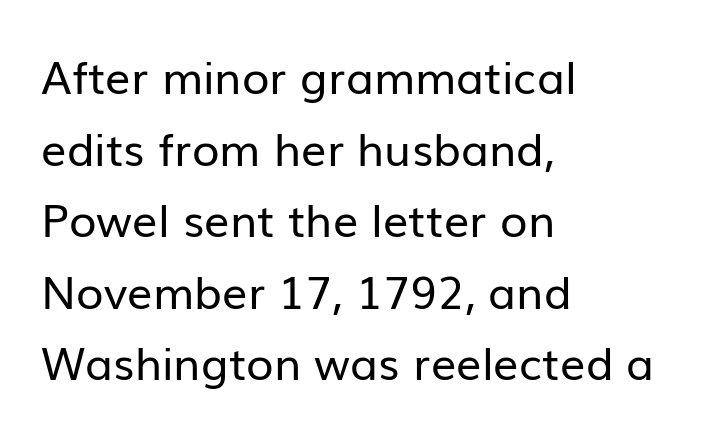
{"serif": "no", "italic": "no", "bold": "no", "weight": "regular", "width": "normal", "stroke_contrast": "low", "x_height": "medium", "monospaced": "no", "underline": "no", "align": "left", "line_spacing": "normal", "line_spacing_ratio": 1.59, "letter_spacing": "normal", "letter_spacing_em": 0.0, "glyph_px": 45}
